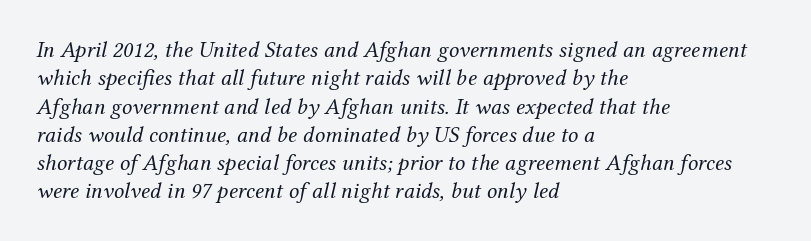
The image shows 23 px text type, italic (leaning right); set left-aligned, line spacing 1.23x, normal letter spacing, not underlined.
